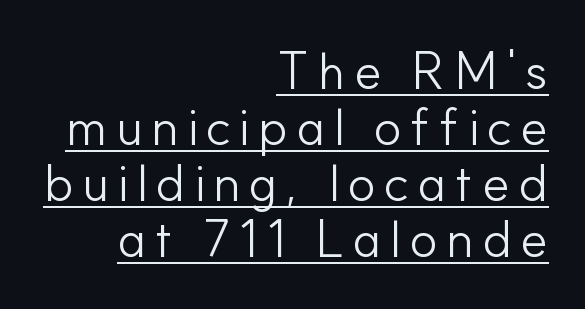
The image shows 52 px light sans-serif type, upright; set right-aligned, tight line spacing (1.08x), underlined; low stroke contrast and a small x-height.
